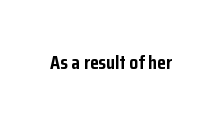
Q: Is the text bold? A: Yes.
Q: Is the text italic (slanted)? A: No, it is upright.
Q: Is the text underlined? A: No.
Q: Is the spacing between letters normal or unusually wide? A: Normal.
